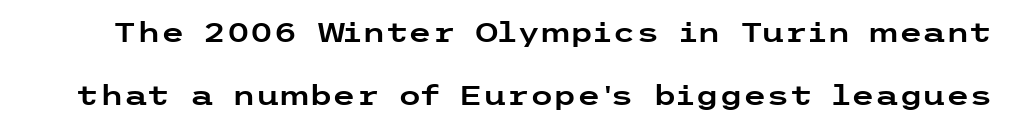
Tracking value appears to be zero — textbook default spacing. Glance below the letters and you will spot only blank space. The line-height multiplier appears high, well above default. This sample uses an upright cut, with every glyph sitting square on the baseline.
